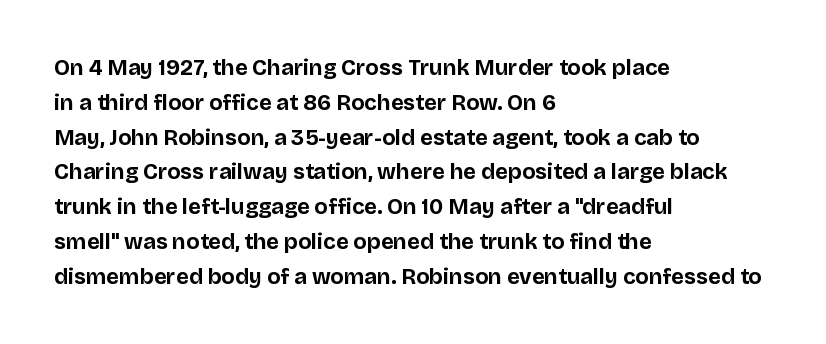
{"italic": "no", "bold": "yes", "underline": "no", "align": "left", "line_spacing": "normal", "line_spacing_ratio": 1.58, "letter_spacing": "normal", "letter_spacing_em": 0.0, "glyph_px": 22}
